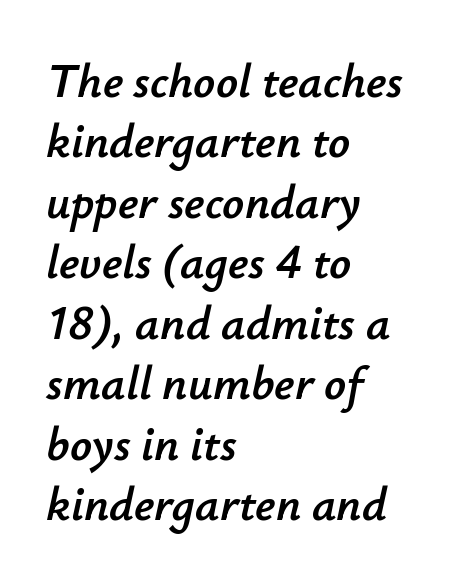
The image shows 48 px text type, italic (leaning right); set left-aligned, normal line spacing (1.26x), normal letter spacing, not underlined; low stroke contrast and a small x-height.
